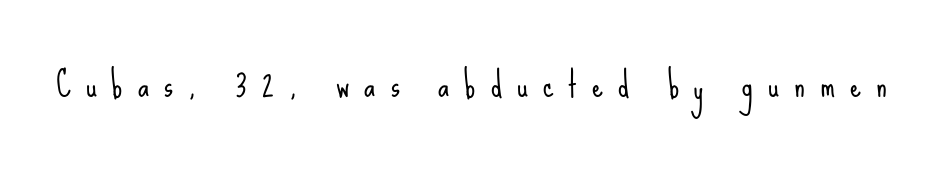
The image shows 35 px light, condensed sans-serif type, upright; set unusually wide letter spacing (+0.43 em), not underlined; low stroke contrast and a small x-height.
